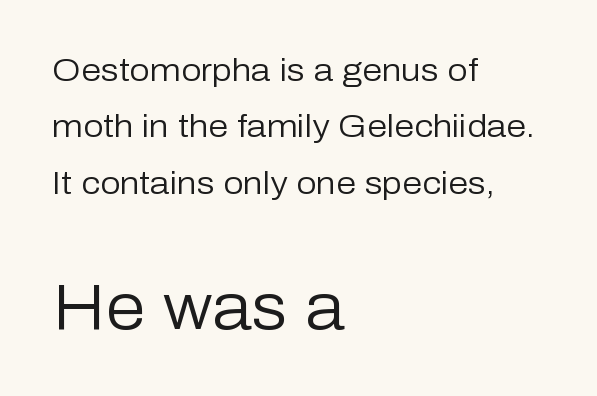
The image shows 64 px regular-weight sans-serif type, upright; set left-aligned, line spacing 1.76x, normal letter spacing, not underlined; the second (bottom) block is 2.0x larger; low stroke contrast and a medium x-height.
